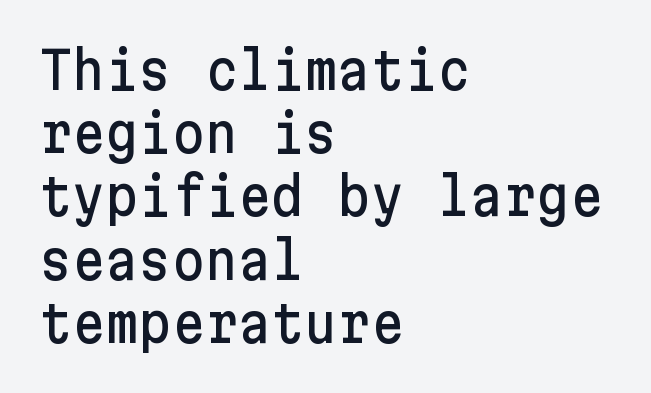
The image shows 51 px sans-serif type, upright; set left-aligned, line spacing 1.24x, normal letter spacing, not underlined; low stroke contrast and a medium x-height.
